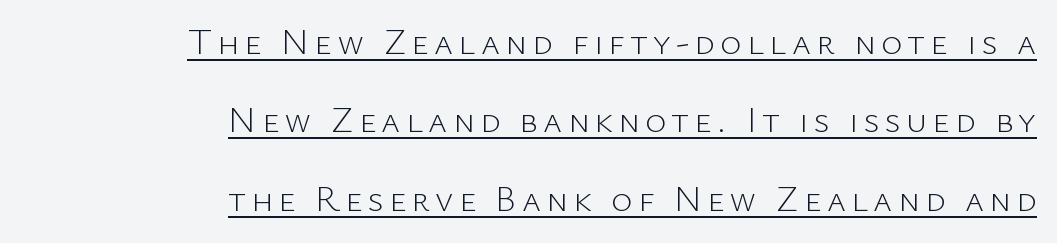
Students, observe the line beneath the letters — that is underlining. The letters carry no serifs — their stems end cleanly without finishing strokes. These lines are rendered in a variable-pitch font. Interline gaps are noticeably wide in this sample. Think standard paragraph weight, or any step lighter than that.
